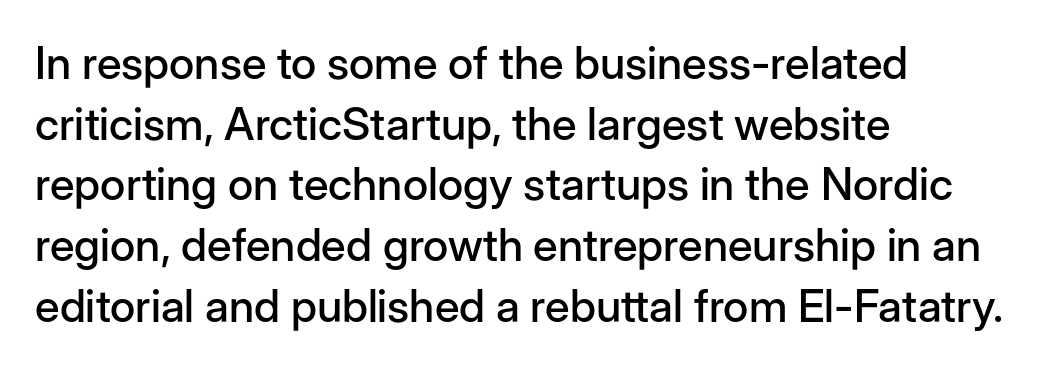
The image shows 45 px sans-serif type, upright; set left-aligned, normal line spacing (1.35x), normal letter spacing, not underlined; low stroke contrast and a medium x-height.
